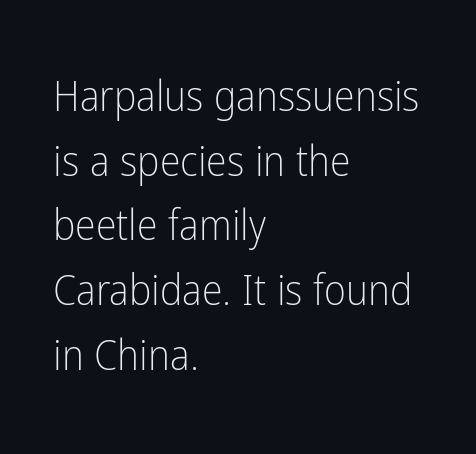
Q: Is the text bold? A: No.
Q: Is the text italic (slanted)? A: No, it is upright.
Q: Is the typeface a serif or a sans-serif typeface? A: Sans-serif.
Q: Is the text underlined? A: No.
Q: How is the paragraph aligned? A: Left-aligned.
Q: Is the spacing between letters normal or unusually wide? A: Normal.
Q: Is the spacing between lines tight, normal or loose? A: Normal.
Q: Width (condensed, normal, or wide)? A: Condensed.
Q: Stroke contrast? A: Low.
Q: x-height? A: Medium.
Q: Monospaced? A: No.
